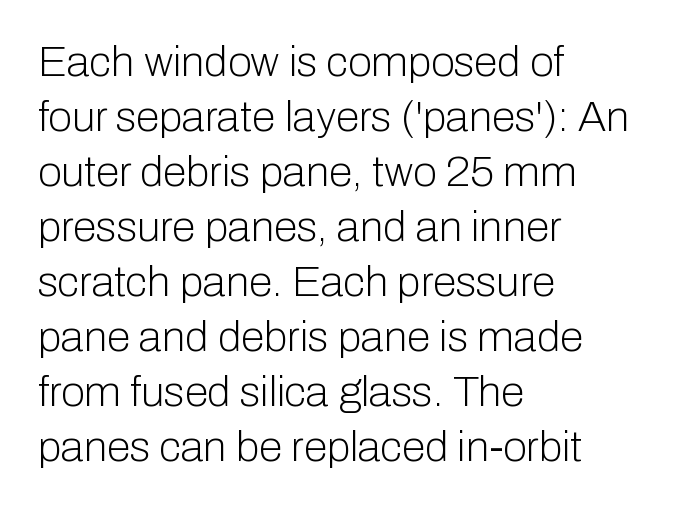
{"serif": "no", "italic": "no", "bold": "no", "weight": "light", "width": "normal", "stroke_contrast": "low", "x_height": "medium", "monospaced": "no", "underline": "no", "align": "left", "line_spacing": "normal", "line_spacing_ratio": 1.28, "letter_spacing": "normal", "letter_spacing_em": 0.0, "glyph_px": 43}
